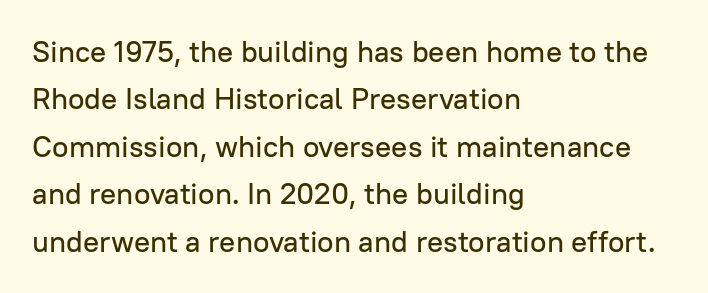
Descenders hang freely into open space. The letters advance in unequal steps, a hallmark of proportional type. A typesetter would call this leading conventional body-copy spacing. Style check: upright.
